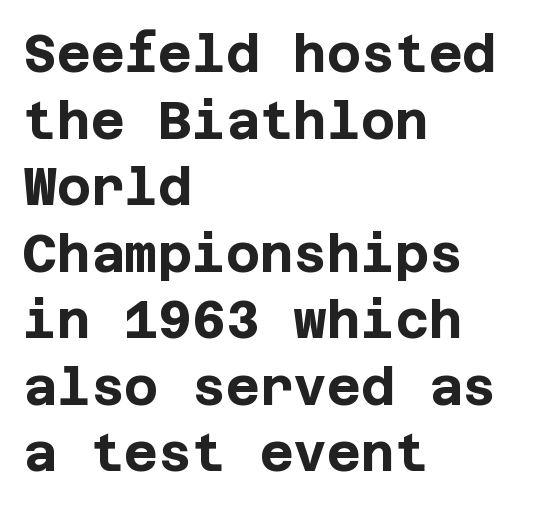
Q: Is the text bold? A: Yes.
Q: Is the text italic (slanted)? A: No, it is upright.
Q: Is the typeface a serif or a sans-serif typeface? A: Sans-serif.
Q: Is the text underlined? A: No.
Q: How is the paragraph aligned? A: Left-aligned.
Q: Is the spacing between letters normal or unusually wide? A: Normal.
Q: Is the spacing between lines tight, normal or loose? A: Normal.
Q: Width (condensed, normal, or wide)? A: Normal.
Q: Stroke contrast? A: Low.
Q: x-height? A: Large.
